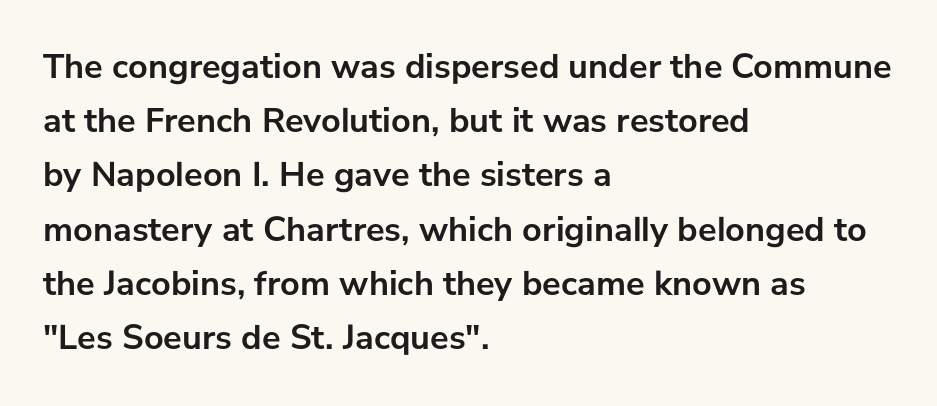
Q: Is the text bold? A: Yes.
Q: Is the text italic (slanted)? A: No, it is upright.
Q: Is the typeface a serif or a sans-serif typeface? A: Sans-serif.
Q: Is the text underlined? A: No.
Q: How is the paragraph aligned? A: Left-aligned.
Q: Is the spacing between letters normal or unusually wide? A: Normal.
Q: Is the spacing between lines tight, normal or loose? A: Normal.
Q: Width (condensed, normal, or wide)? A: Normal.
Q: Stroke contrast? A: Low.
Q: x-height? A: Medium.
Q: Monospaced? A: No.
